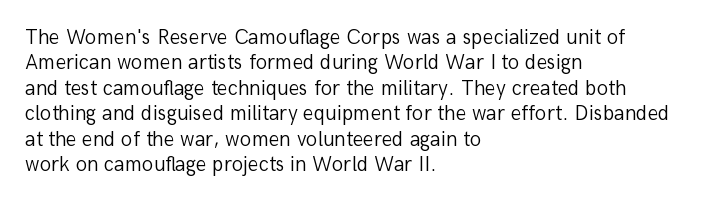
A bare baseline throughout the passage. Line beginnings align vertically; line endings do not. This sample uses plain, unmodified letter spacing. Posture: straight, roman, zero tilt. Is this a heavy cut? Hardly; it is regular or lighter.
